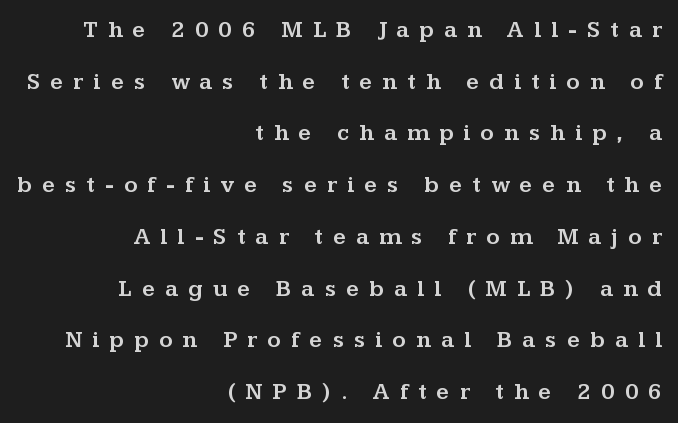
The gaps between neighbouring characters are conspicuously large. Compared with a flush-left layout, this one pins lines to the opposite, right side. Plain, unruled lines of type. Ordinary non-slanted type is in use. The vertical gap from one line to the next is large.
